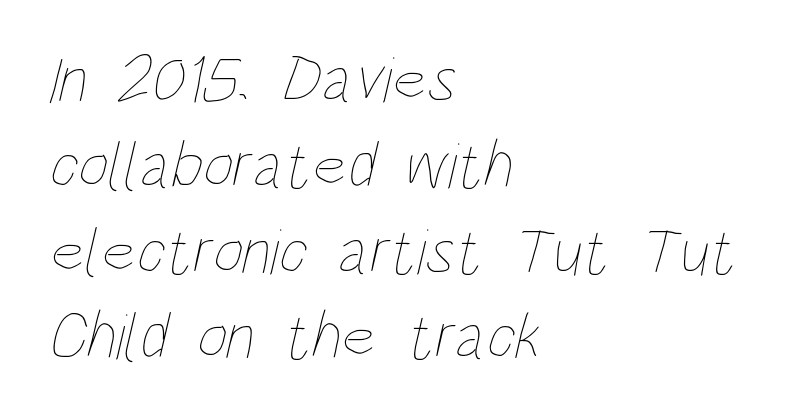
{"bold": "no", "weight": "thin", "width": "condensed", "stroke_contrast": "low", "x_height": "large", "monospaced": "no", "underline": "no", "align": "left", "line_spacing": "normal", "line_spacing_ratio": 1.3, "letter_spacing": "normal", "letter_spacing_em": 0.0, "glyph_px": 66}
